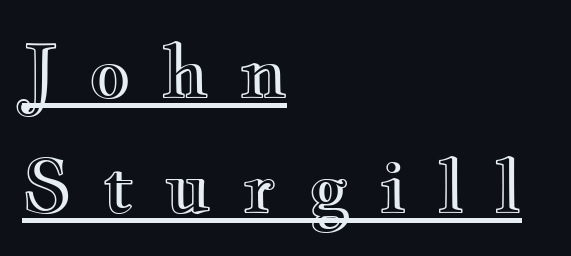
Q: Is the text italic (slanted)? A: No, it is upright.
Q: Is the text underlined? A: Yes.
Q: How is the paragraph aligned? A: Left-aligned.
Q: Is the spacing between letters normal or unusually wide? A: Unusually wide.
Q: Is the spacing between lines tight, normal or loose? A: Normal.
Q: Width (condensed, normal, or wide)? A: Wide.
Q: x-height? A: Small.
Q: Monospaced? A: No.
